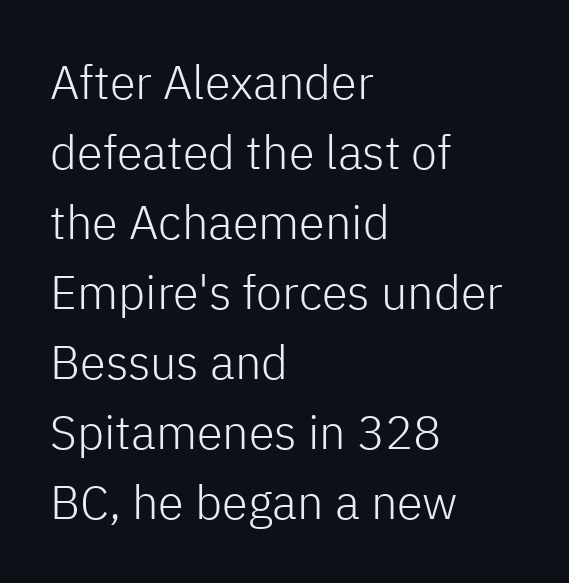
{"serif": "no", "italic": "no", "bold": "no", "weight": "light", "width": "normal", "stroke_contrast": "low", "x_height": "medium", "monospaced": "no", "underline": "no", "align": "left", "line_spacing": "normal", "line_spacing_ratio": 1.49, "letter_spacing": "normal", "letter_spacing_em": 0.0, "glyph_px": 47}
